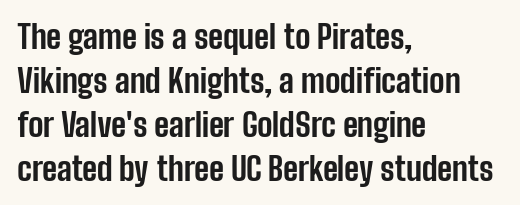
Think of a printed novel: that variable character pitch is what you see here. Observe the ordinary spacing: letters are neighbours, not strangers. Weight check: bold — yes, fully. Each line starts at the same left margin while the right side varies. Notice how descenders clear the ascenders below comfortably — that's standard leading. If you drew a line through each stem, it would be perfectly vertical.
